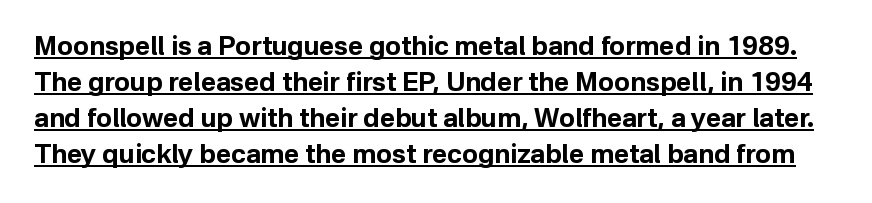
Q: Is the text bold? A: Yes.
Q: Is the text italic (slanted)? A: No, it is upright.
Q: Is the text underlined? A: Yes.
Q: Is the spacing between letters normal or unusually wide? A: Normal.
Q: Is the spacing between lines tight, normal or loose? A: Normal.
